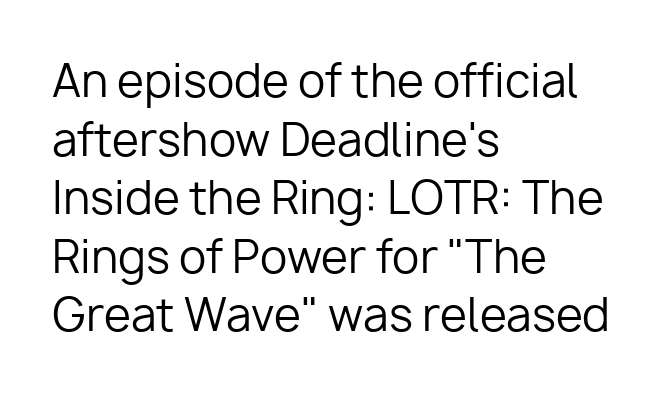
The image shows 44 px regular-weight sans-serif type, upright; set left-aligned, normal line spacing (1.33x), normal letter spacing, not underlined; low stroke contrast and a medium x-height.
